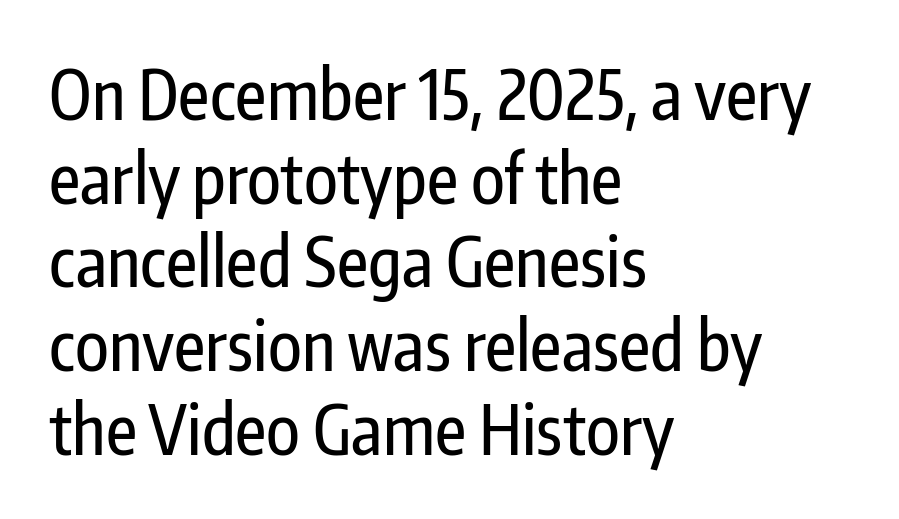
Q: Is the text italic (slanted)? A: No, it is upright.
Q: Is the typeface a serif or a sans-serif typeface? A: Sans-serif.
Q: Is the text underlined? A: No.
Q: How is the paragraph aligned? A: Left-aligned.
Q: Is the spacing between letters normal or unusually wide? A: Normal.
Q: Width (condensed, normal, or wide)? A: Condensed.
Q: Stroke contrast? A: Low.
Q: x-height? A: Medium.
Q: Monospaced? A: No.
